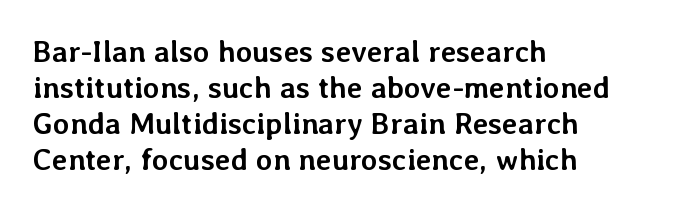
Check the space under the baseline: it is left empty. The rendering anchors every line to the left-hand side. Here the glyphs are tracked normally, forming tight word shapes. A typesetter would mark this as roman, not italic. You'd pick this weight for a headline — it's a proper bold. Proportional: the letters do not fall into vertical columns.
